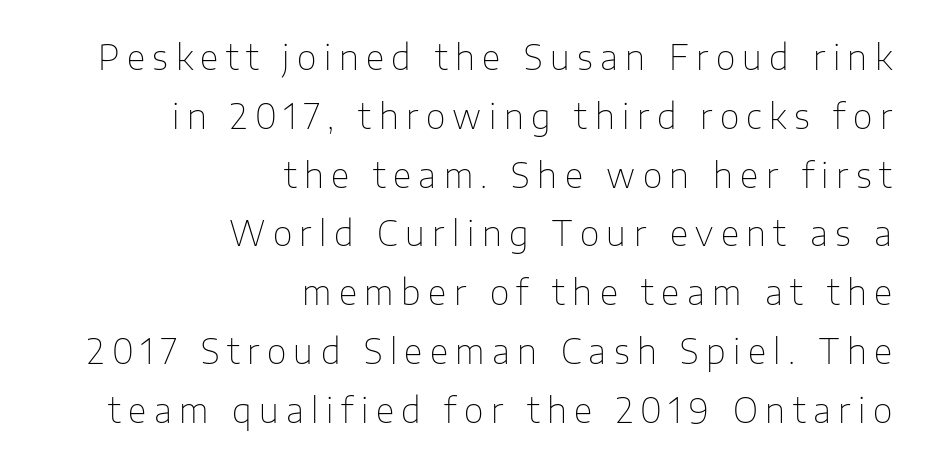
Q: Is the text bold? A: No.
Q: Is the text italic (slanted)? A: No, it is upright.
Q: Is the typeface a serif or a sans-serif typeface? A: Sans-serif.
Q: Is the text underlined? A: No.
Q: How is the paragraph aligned? A: Right-aligned.
Q: Is the spacing between letters normal or unusually wide? A: Unusually wide.
Q: Width (condensed, normal, or wide)? A: Normal.
Q: Stroke contrast? A: Low.
Q: x-height? A: Medium.
Q: Monospaced? A: No.
